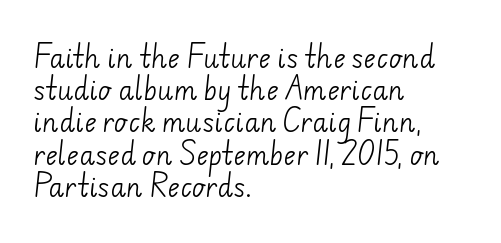
Q: Is the text bold? A: No.
Q: Is the text underlined? A: No.
Q: How is the paragraph aligned? A: Left-aligned.
Q: Is the spacing between letters normal or unusually wide? A: Normal.
